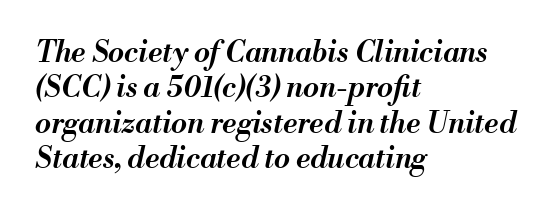
Q: Is the text bold? A: Semi-bold.
Q: Is the text italic (slanted)? A: Yes, it leans right by about 13 degrees.
Q: Is the text underlined? A: No.
Q: How is the paragraph aligned? A: Left-aligned.
Q: Is the spacing between letters normal or unusually wide? A: Normal.
Q: Width (condensed, normal, or wide)? A: Normal.
Q: Stroke contrast? A: Medium.
Q: x-height? A: Small.
Q: Monospaced? A: No.
